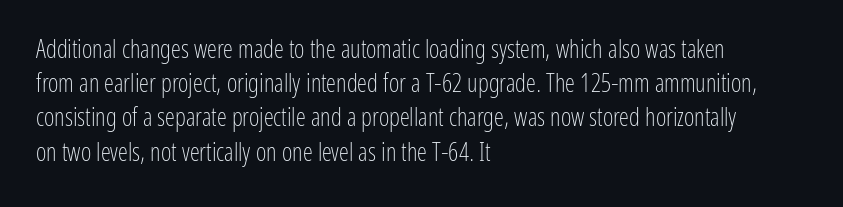
The area under the type is left untouched. A roman cut, with each character standing at attention. Observe the ordinary spacing: letters are neighbours, not strangers. Notice how the passage keeps a crisp vertical edge on the left only.
